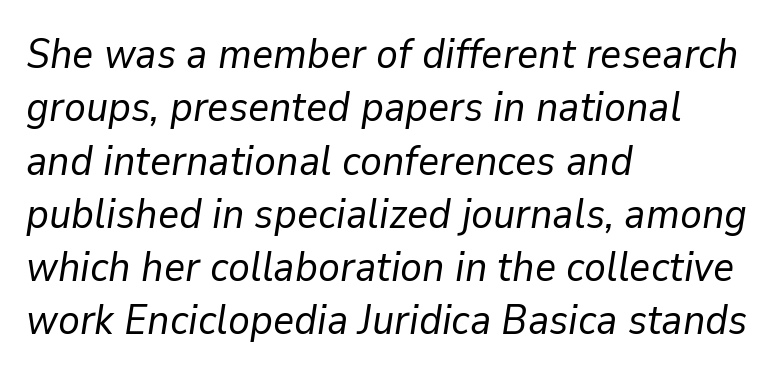
{"italic": "yes", "lean": "right", "slant_degrees": 9, "bold": "no", "weight": "regular", "width": "normal", "stroke_contrast": "low", "x_height": "medium", "monospaced": "no", "underline": "no", "align": "left", "line_spacing": "normal", "line_spacing_ratio": 1.3, "letter_spacing": "normal", "letter_spacing_em": 0.0, "glyph_px": 41}
